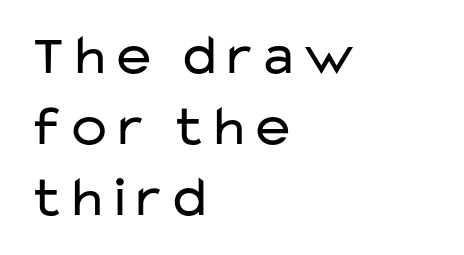
Q: Is the text bold? A: No.
Q: Is the text italic (slanted)? A: No, it is upright.
Q: Is the typeface a serif or a sans-serif typeface? A: Sans-serif.
Q: Is the text underlined? A: No.
Q: How is the paragraph aligned? A: Left-aligned.
Q: Is the spacing between letters normal or unusually wide? A: Normal.
Q: Is the spacing between lines tight, normal or loose? A: Normal.
Q: Width (condensed, normal, or wide)? A: Wide.
Q: Stroke contrast? A: Low.
Q: x-height? A: Medium.
Q: Monospaced? A: No.
